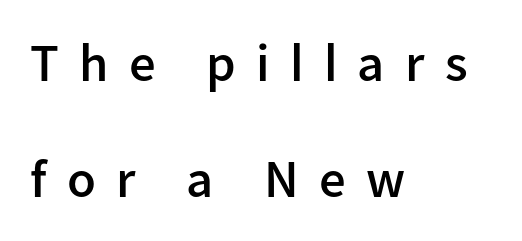
{"serif": "no", "italic": "no", "bold": "semi", "weight": "semibold", "width": "normal", "stroke_contrast": "low", "x_height": "medium", "monospaced": "no", "underline": "no", "align": "left", "line_spacing": "loose", "line_spacing_ratio": 2.18, "letter_spacing": "wide", "letter_spacing_em": 0.38, "glyph_px": 53}
